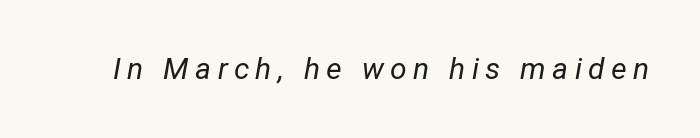
The image shows 30 px regular-weight type, italic (leaning right); set unusually wide letter spacing (+0.21 em), not underlined; low stroke contrast and a medium x-height.
